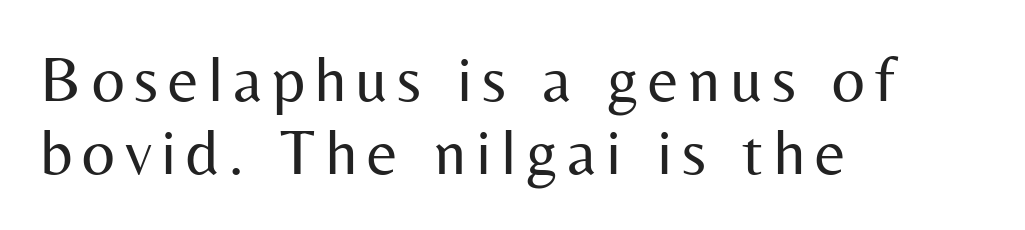
{"serif": "no", "italic": "no", "bold": "no", "weight": "regular", "width": "normal", "stroke_contrast": "medium", "x_height": "medium", "monospaced": "no", "underline": "no", "align": "left", "line_spacing": "tight", "line_spacing_ratio": 1.13, "glyph_px": 65}
